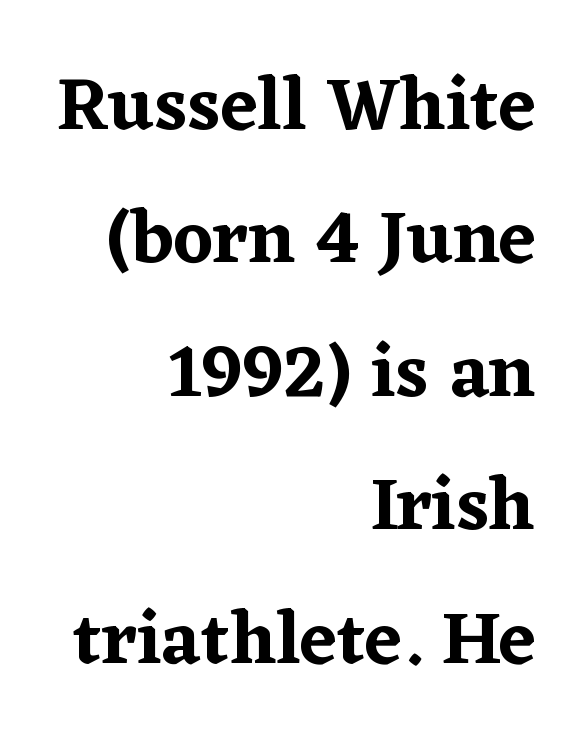
The image shows 75 px serif type, upright; set right-aligned, line spacing 1.78x, normal letter spacing, not underlined; low stroke contrast and a medium x-height.
